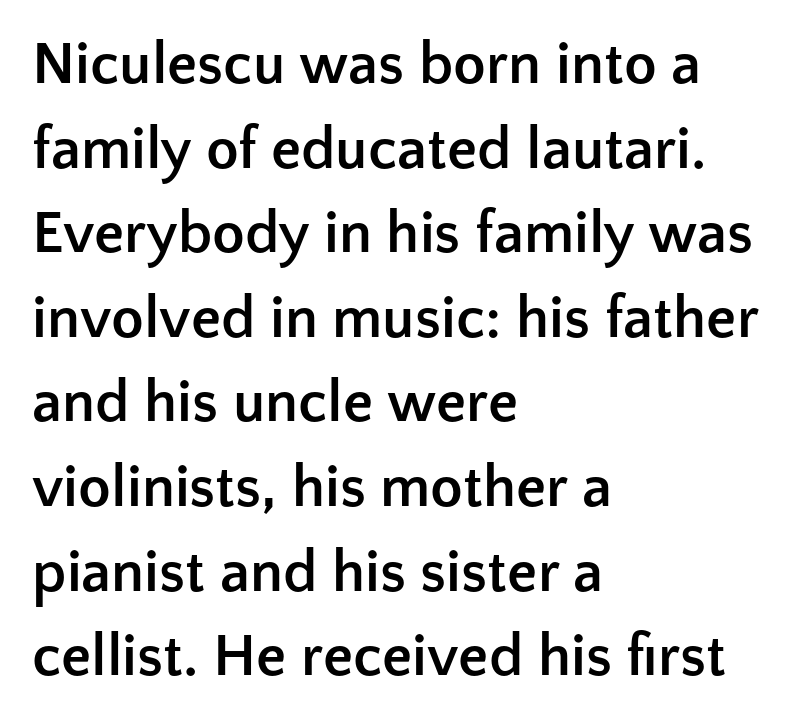
The image shows 60 px semibold sans-serif type, upright; set left-aligned, normal line spacing (1.41x), normal letter spacing, not underlined; low stroke contrast and a medium x-height.
